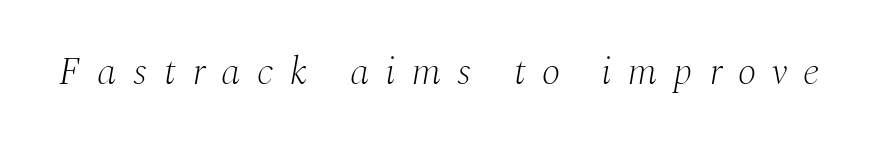
Is this a fixed-width face? No — the glyphs have proportional, varying widths. Descenders are the only things crossing below the line. The face used here is rendered with a markedly widened letterfit. There's an unmistakable incline to the writing here. Type style note: has serifs. Heft: none added — not bold.
